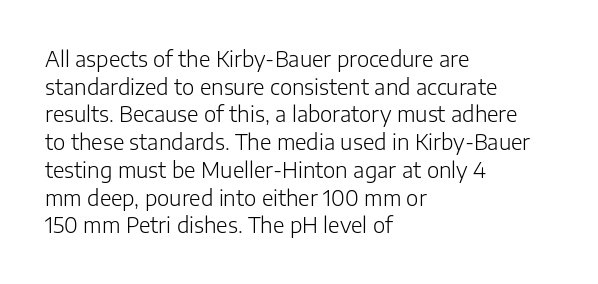
{"italic": "no", "bold": "no", "underline": "no", "align": "left", "line_spacing": "normal", "line_spacing_ratio": 1.32, "letter_spacing": "normal", "letter_spacing_em": 0.0, "glyph_px": 21}
